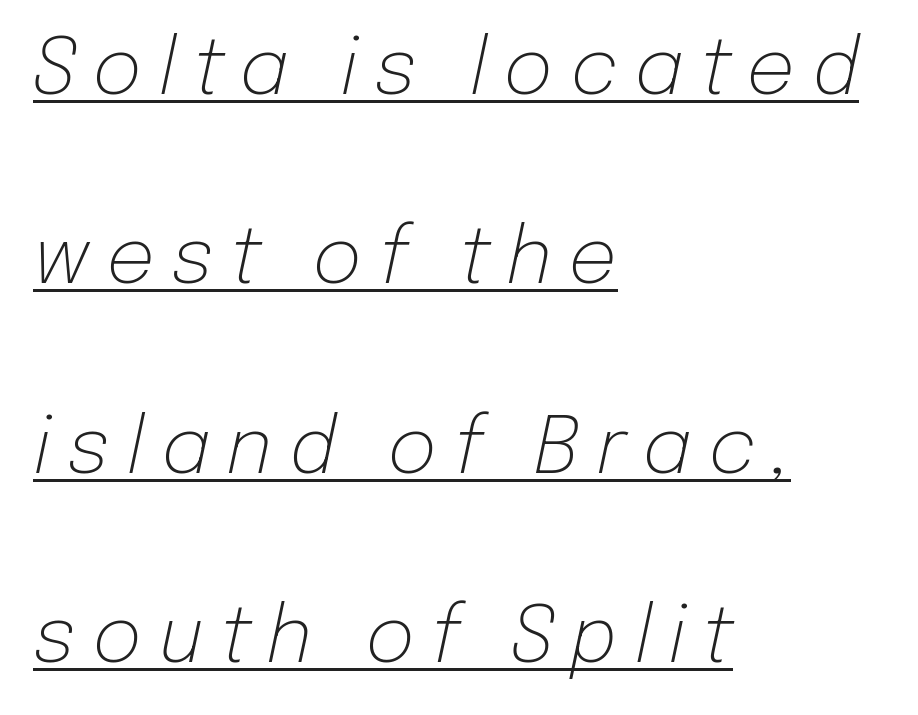
The image shows 77 px light type, italic (leaning right); set left-aligned, loose line spacing (2.46x), unusually wide letter spacing (+0.21 em), underlined; low stroke contrast and a medium x-height.
